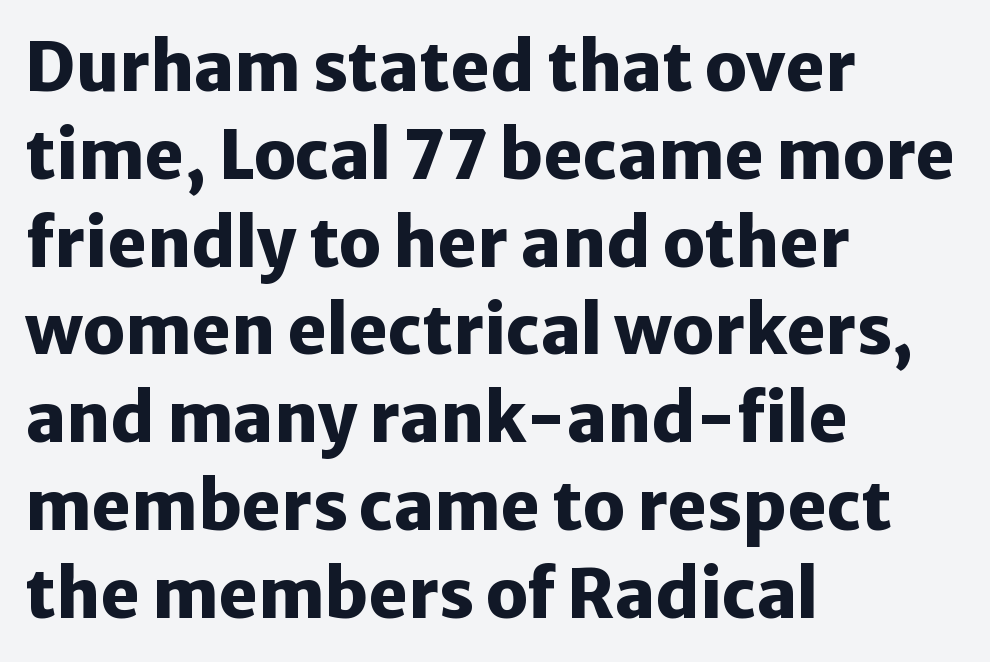
Has an underline been added? It has not. Which margin do the lines hug? The left one — the right edge is uneven. Baseline-to-baseline distance is the conventional proportion of letter height. The passage shown is typed in a proportional face where columns would drift. Check where the strokes stop: nothing finishes them off — pure sans.
